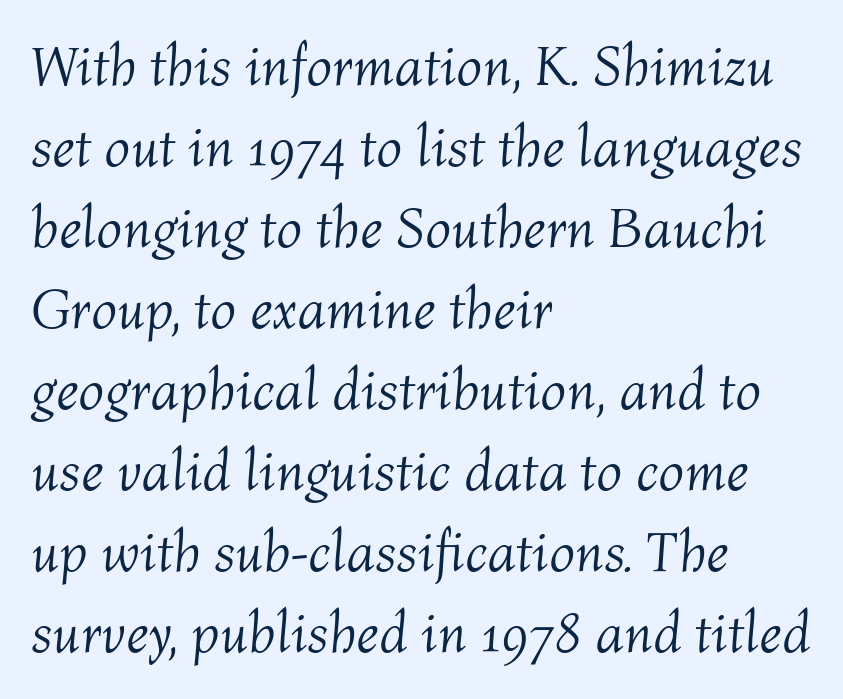
{"italic": "yes", "lean": "right", "slant_degrees": 4, "bold": "no", "weight": "light", "width": "normal", "stroke_contrast": "medium", "x_height": "medium", "monospaced": "no", "underline": "no", "align": "left", "line_spacing": "normal", "line_spacing_ratio": 1.42, "letter_spacing": "normal", "letter_spacing_em": 0.0, "glyph_px": 57}
